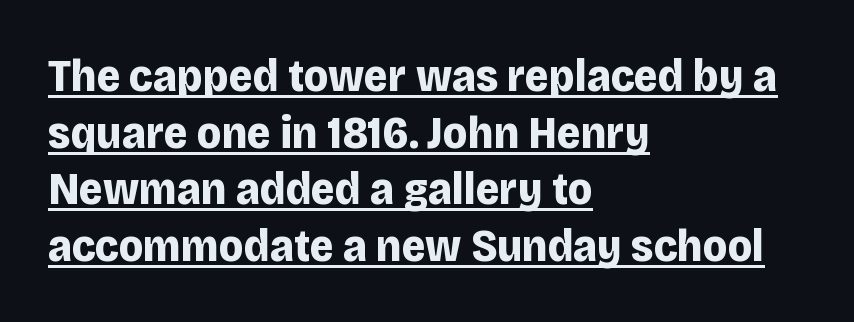
Q: Is the text bold? A: Yes.
Q: Is the text italic (slanted)? A: No, it is upright.
Q: Is the typeface a serif or a sans-serif typeface? A: Sans-serif.
Q: Is the text underlined? A: Yes.
Q: How is the paragraph aligned? A: Left-aligned.
Q: Is the spacing between letters normal or unusually wide? A: Normal.
Q: Width (condensed, normal, or wide)? A: Normal.
Q: Stroke contrast? A: Low.
Q: x-height? A: Large.
Q: Monospaced? A: No.
